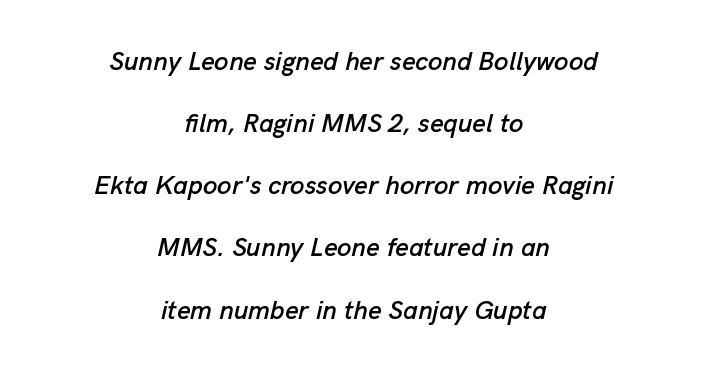
Q: Is the text italic (slanted)? A: Yes, it leans right by about 13 degrees.
Q: Is the text underlined? A: No.
Q: How is the paragraph aligned? A: Centered.
Q: Is the spacing between letters normal or unusually wide? A: Normal.
Q: Is the spacing between lines tight, normal or loose? A: Loose.
